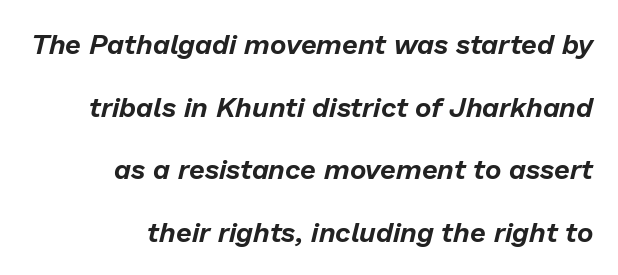
{"italic": "yes", "lean": "right", "slant_degrees": 13, "width": "normal", "stroke_contrast": "low", "x_height": "medium", "monospaced": "no", "underline": "no", "align": "right", "line_spacing": "loose", "line_spacing_ratio": 2.24, "letter_spacing": "normal", "letter_spacing_em": 0.0, "glyph_px": 28}
